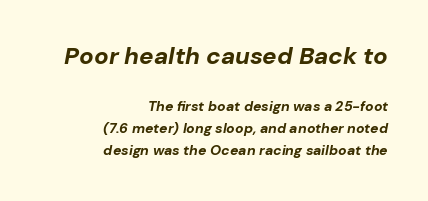
Compared with ordinary roman type, these characters are visibly tilted. Which margin do the lines hug? The right one — the left edge is uneven. The rendering keeps characters at their native spacing. Line spacing here is normal. Size contrast runs from large at the top to small at the bottom. Has an underline been added? It has not.
